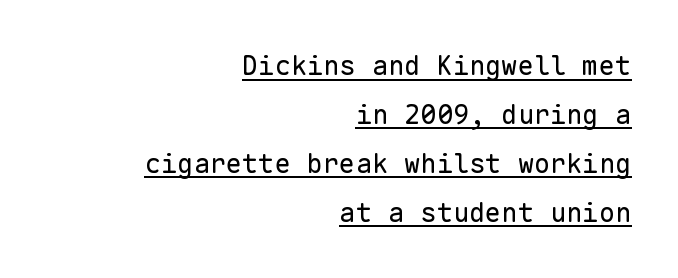
The image shows 27 px text type, upright; set right-aligned, line spacing 1.81x, normal letter spacing, underlined.
